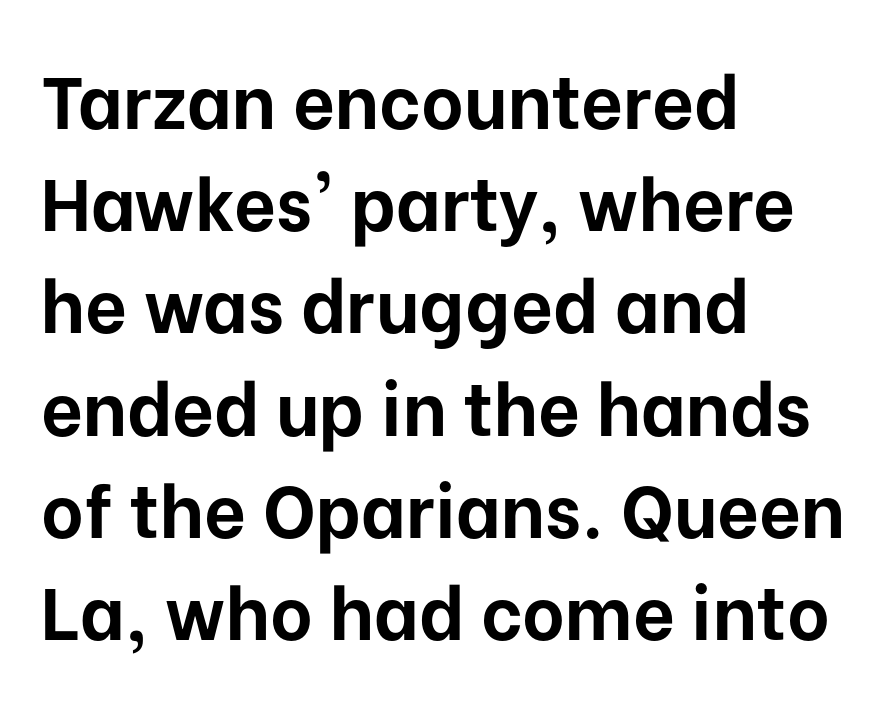
Upright lettering throughout. Notice how descenders clear the ascenders below comfortably — that's standard leading. A clean baseline with only descenders dipping below it. The letters carry no serifs — their stems end cleanly without finishing strokes. Teacher's note: observe the even left margin — that is flush-left alignment. Honestly, the letter spacing is just normal — you wouldn't notice it.
